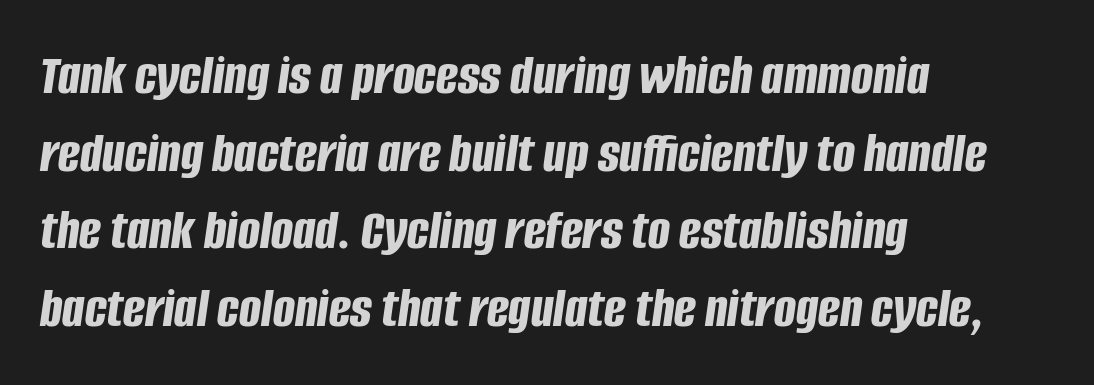
{"italic": "yes", "lean": "right", "slant_degrees": 8, "bold": "yes", "weight": "bold", "width": "condensed", "stroke_contrast": "low", "x_height": "large", "monospaced": "no", "underline": "no", "align": "left", "line_spacing": "normal", "line_spacing_ratio": 1.34, "letter_spacing": "normal", "letter_spacing_em": 0.0, "glyph_px": 58}
